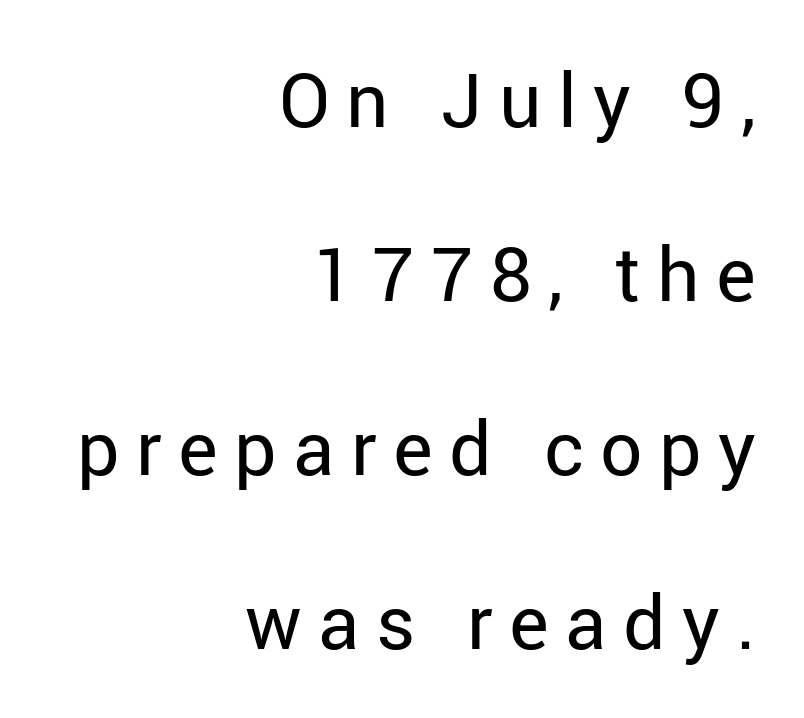
{"serif": "no", "italic": "no", "bold": "no", "weight": "regular", "width": "normal", "stroke_contrast": "low", "x_height": "medium", "monospaced": "no", "underline": "no", "align": "right", "line_spacing": "loose", "line_spacing_ratio": 2.32, "letter_spacing": "wide", "letter_spacing_em": 0.22, "glyph_px": 75}
